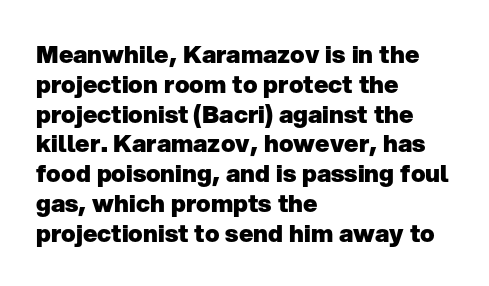
{"italic": "no", "bold": "yes", "underline": "no", "align": "left", "line_spacing_ratio": 1.24, "letter_spacing": "normal", "letter_spacing_em": 0.0, "glyph_px": 24}
